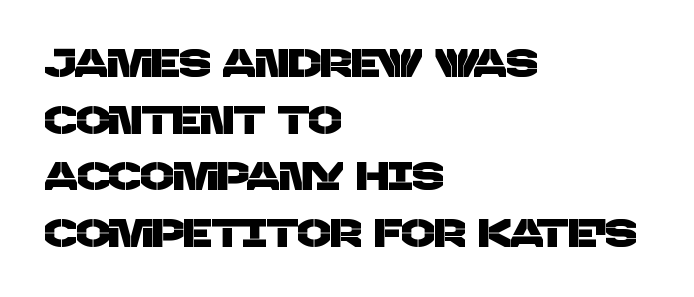
The lines are quadded left. Leading matches the norm, producing a regular column. Nobody drew a line under any word here. Here the designer chose a conventional face with non-uniform glyph widths. The characters display no serif detailing; their extremities are plain. Each word holds together tightly as a unit, with standard inter-letter gaps.
